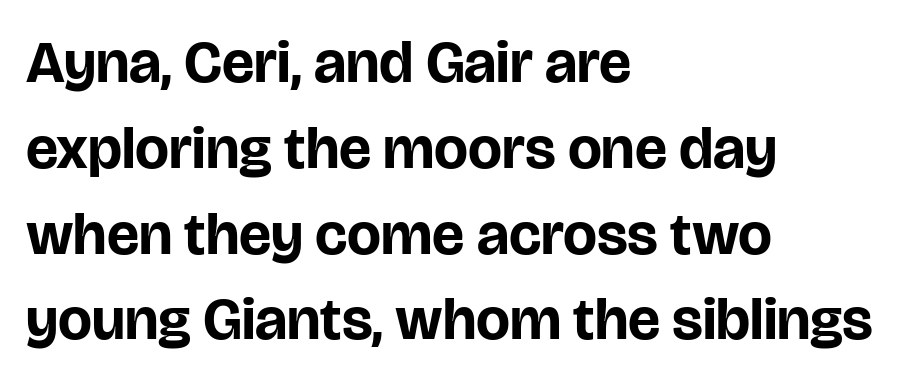
{"serif": "no", "italic": "no", "bold": "yes", "weight": "bold", "width": "normal", "stroke_contrast": "low", "x_height": "large", "monospaced": "no", "underline": "no", "align": "left", "line_spacing": "normal", "line_spacing_ratio": 1.43, "letter_spacing": "normal", "letter_spacing_em": 0.0, "glyph_px": 60}
